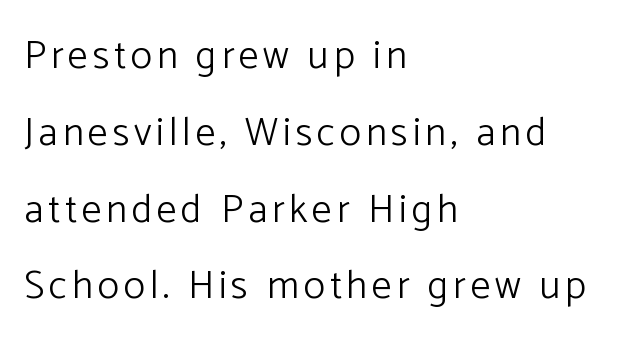
The image shows 40 px light sans-serif type, upright; set left-aligned, loose line spacing (1.92x), not underlined; low stroke contrast and a medium x-height.
